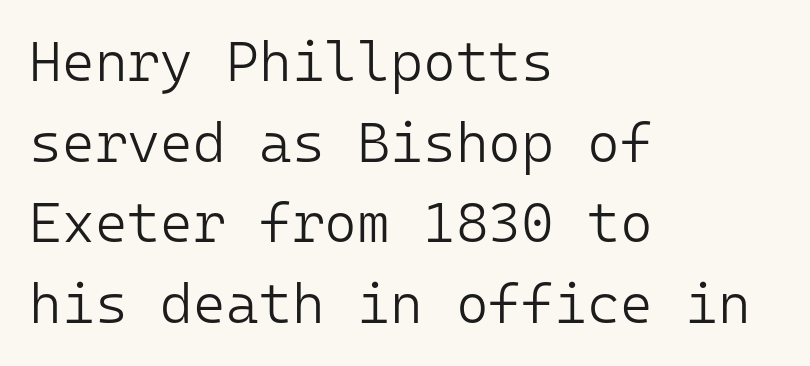
Q: Is the text bold? A: No.
Q: Is the text italic (slanted)? A: No, it is upright.
Q: Is the typeface a serif or a sans-serif typeface? A: Sans-serif.
Q: Is the text underlined? A: No.
Q: How is the paragraph aligned? A: Left-aligned.
Q: Is the spacing between letters normal or unusually wide? A: Normal.
Q: Is the spacing between lines tight, normal or loose? A: Normal.
Q: Width (condensed, normal, or wide)? A: Normal.
Q: Stroke contrast? A: Low.
Q: x-height? A: Medium.
Q: Monospaced? A: Yes.
